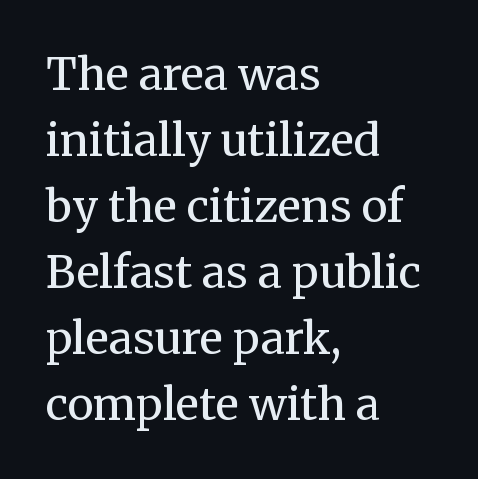
Looks like regular typesetting: each glyph gets only the width it needs. Posture: vertical. There is no visible air inserted between adjacent glyphs. These glyphs show unthickened strokes, regular width or finer.
